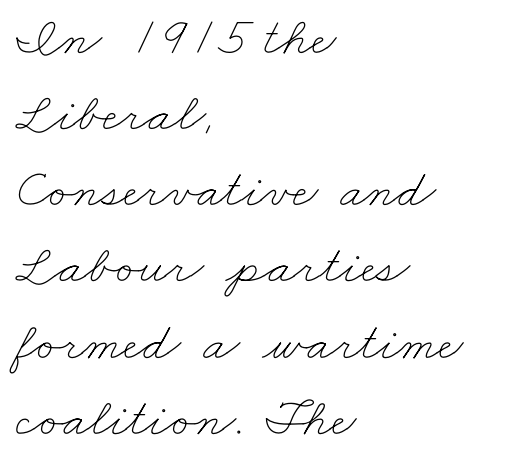
Q: Is the text bold? A: No.
Q: Is the text underlined? A: No.
Q: How is the paragraph aligned? A: Left-aligned.
Q: Is the spacing between letters normal or unusually wide? A: Normal.
Q: Is the spacing between lines tight, normal or loose? A: Normal.
Q: Width (condensed, normal, or wide)? A: Wide.
Q: Stroke contrast? A: Low.
Q: x-height? A: Small.
Q: Monospaced? A: No.
